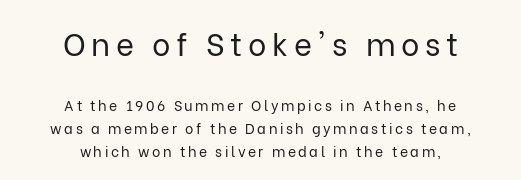
{"serif": "no", "italic": "no", "bold": "no", "weight": "regular", "width": "normal", "stroke_contrast": "low", "x_height": "medium", "monospaced": "no", "underline": "no", "align": "center", "line_spacing": "normal", "line_spacing_ratio": 1.65, "larger_block": "first", "size_ratio": 2.21, "glyph_px": 31}
